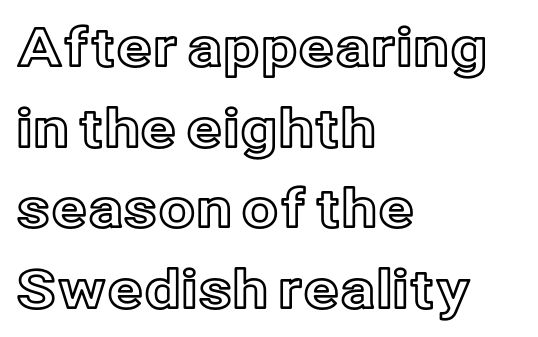
Q: Is the text italic (slanted)? A: No, it is upright.
Q: Is the text underlined? A: No.
Q: How is the paragraph aligned? A: Left-aligned.
Q: Is the spacing between letters normal or unusually wide? A: Normal.
Q: Is the spacing between lines tight, normal or loose? A: Normal.
Q: Width (condensed, normal, or wide)? A: Normal.
Q: x-height? A: Medium.
Q: Monospaced? A: No.
